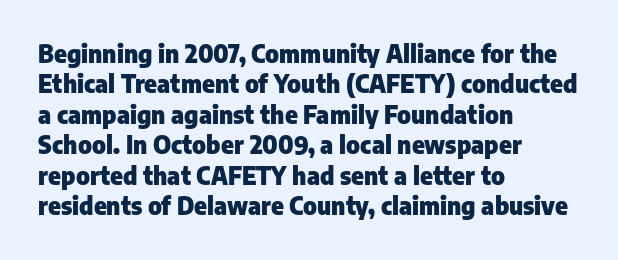
{"italic": "no", "bold": "yes", "underline": "no", "align": "left", "line_spacing": "normal", "line_spacing_ratio": 1.27, "letter_spacing": "normal", "letter_spacing_em": 0.0, "glyph_px": 24}
